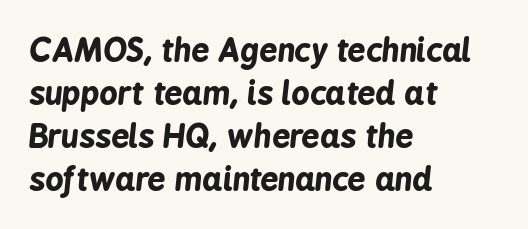
Rule under the text: the space is simply empty. A normal amount of white space separates one row of letters from the next. In terms of weight, the rendering is a true, heavy bold. In terms of letterspacing, this is plain default setting.
